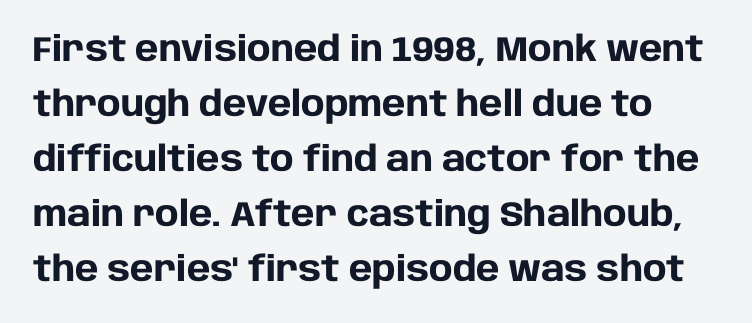
How are the letters spaced? Ordinarily, with no added tracking. A typesetter would call this proportional, since set widths differ per character. Beneath every word, the page is bare. Regarding serifs, this sample does without them. As a designer I'd log this as weight 700, bold. If you measured baseline to baseline, you'd find a middling distance.
